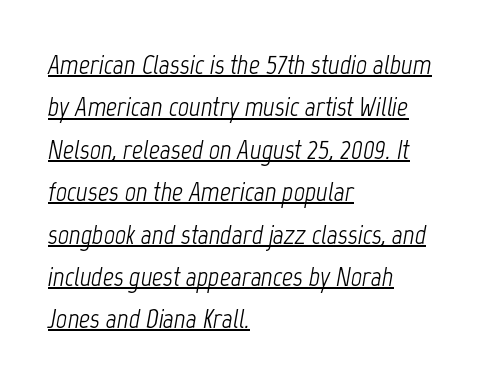
Q: Is the text bold? A: No.
Q: Is the text italic (slanted)? A: Yes, it leans right by about 12 degrees.
Q: Is the text underlined? A: Yes.
Q: How is the paragraph aligned? A: Left-aligned.
Q: Is the spacing between letters normal or unusually wide? A: Normal.
Q: Is the spacing between lines tight, normal or loose? A: Normal.
